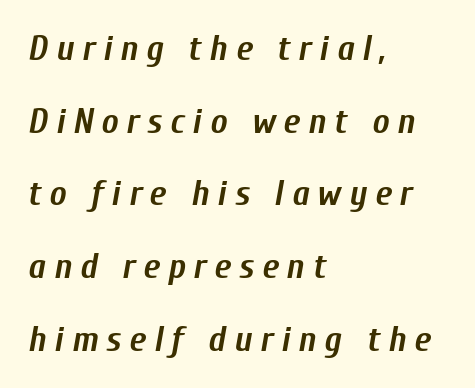
{"italic": "yes", "lean": "right", "slant_degrees": 10, "bold": "yes", "weight": "semibold", "width": "condensed", "stroke_contrast": "low", "x_height": "medium", "monospaced": "no", "underline": "no", "align": "left", "line_spacing": "loose", "line_spacing_ratio": 2.02, "letter_spacing": "wide", "letter_spacing_em": 0.22, "glyph_px": 36}
